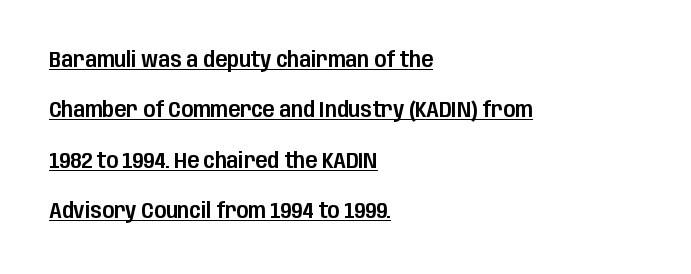
The ragged edge is on the right, which tells us the setting is flush left. Glyph-to-glyph distance matches everyday printed text. This is underlined copy, the kind a proofreader might mark for attention. Widely set lines give the paragraph a tall, airy silhouette. Do the letters lean? They stand straight.
